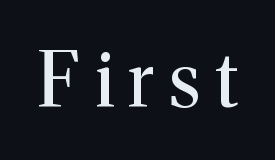
Q: Is the text bold? A: No.
Q: Is the text italic (slanted)? A: No, it is upright.
Q: Is the typeface a serif or a sans-serif typeface? A: Serif.
Q: Is the text underlined? A: No.
Q: Width (condensed, normal, or wide)? A: Normal.
Q: Stroke contrast? A: Medium.
Q: x-height? A: Medium.
Q: Monospaced? A: No.
